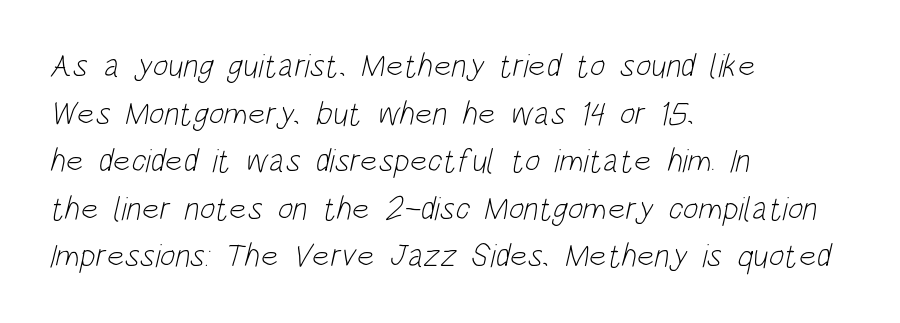
The image shows 33 px light, condensed sans-serif type; set left-aligned, normal line spacing (1.44x), normal letter spacing, not underlined; low stroke contrast and a large x-height.
